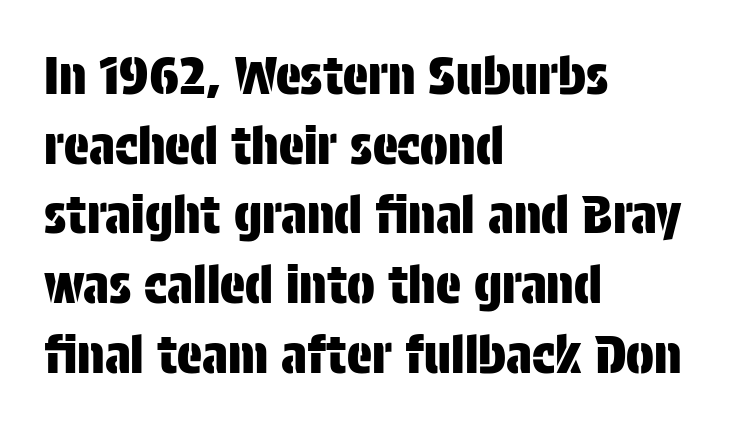
Ascenders rise straight up at ninety degrees. Descenders hang freely into open space. No extra tracking has been applied to these lines. This sample is left-justified, so line endings fall wherever the words run out. The face used here is proportionally spaced, like ordinary book or web type.
